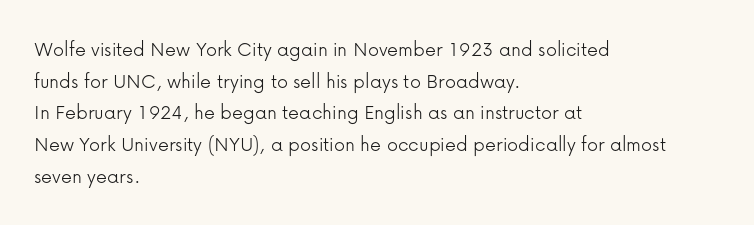
The image shows 22 px text type, upright; set left-aligned, normal line spacing (1.44x), normal letter spacing, not underlined.
